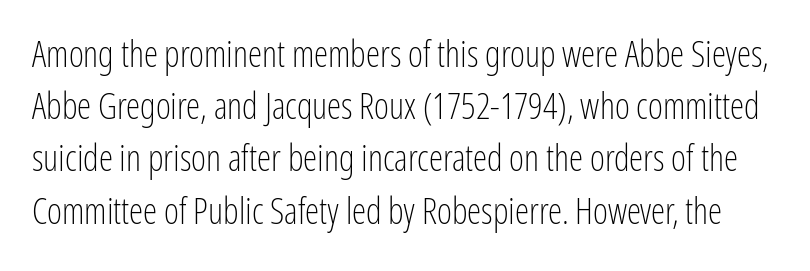
The image shows 36 px light, condensed sans-serif type, upright; set normal line spacing (1.45x), normal letter spacing, not underlined; low stroke contrast and a medium x-height.
